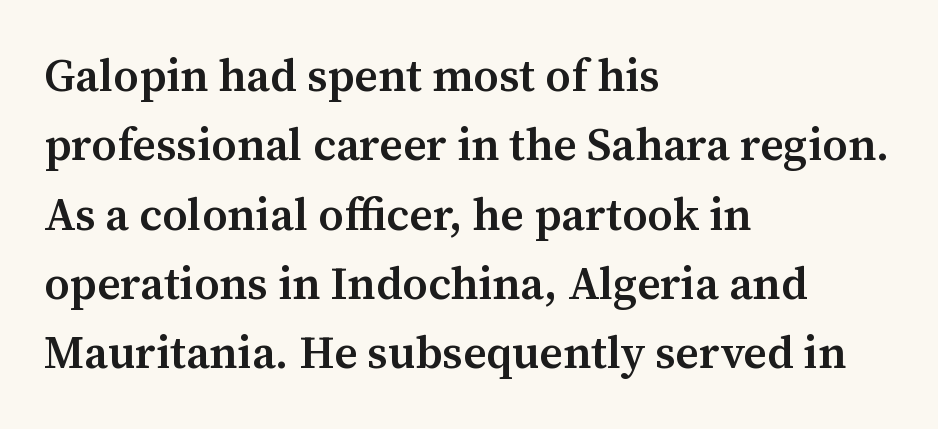
{"serif": "yes", "italic": "no", "bold": "semi", "weight": "semibold", "width": "normal", "stroke_contrast": "medium", "x_height": "medium", "monospaced": "no", "underline": "no", "align": "left", "line_spacing": "normal", "line_spacing_ratio": 1.54, "letter_spacing": "normal", "letter_spacing_em": 0.0, "glyph_px": 45}
